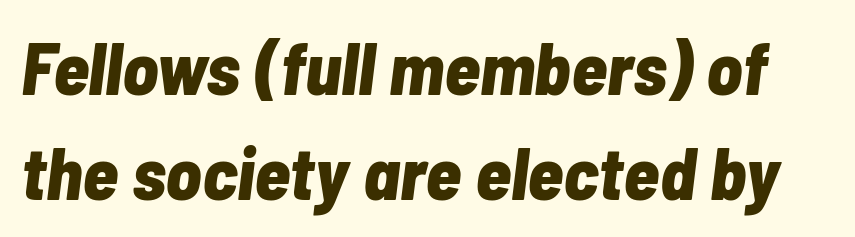
Does the leading feel generous? No, just average. These lines were composed using italics. The rendering keeps characters at their native spacing. The face used here is proportionally spaced, like ordinary book or web type. The characters look thick and weighty, a clear bold. The string is rendered with underlining switched off.
